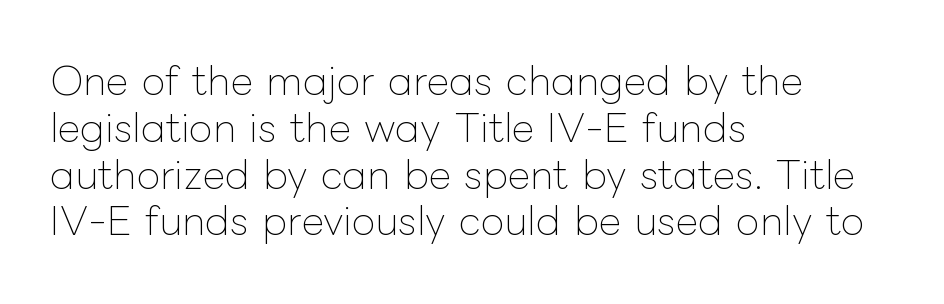
The compositor pushed each line to the left boundary. These lines keep a tight, regular rhythm from letter to letter. Is this a fixed-width face? No — the glyphs have proportional, varying widths. The passage shown is not bold in any degree. The specimen reads as upright at a glance.
